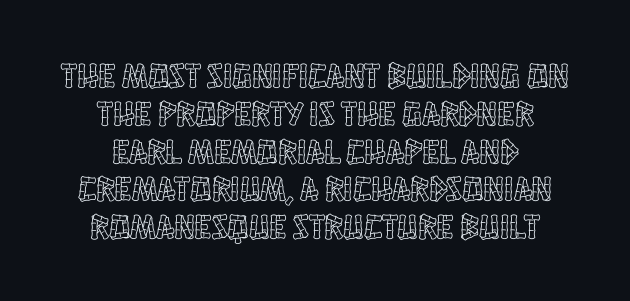
The image shows 35 px condensed type, upright; set centered, tight line spacing (1.08x), normal letter spacing, not underlined; a large x-height.
